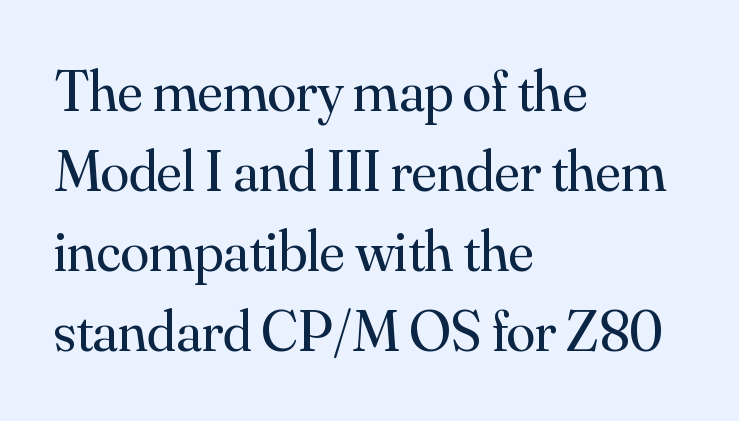
Q: Is the text bold? A: No.
Q: Is the text italic (slanted)? A: No, it is upright.
Q: Is the typeface a serif or a sans-serif typeface? A: Serif.
Q: Is the text underlined? A: No.
Q: How is the paragraph aligned? A: Left-aligned.
Q: Is the spacing between letters normal or unusually wide? A: Normal.
Q: Is the spacing between lines tight, normal or loose? A: Normal.
Q: Width (condensed, normal, or wide)? A: Normal.
Q: Stroke contrast? A: Medium.
Q: x-height? A: Small.
Q: Monospaced? A: No.
